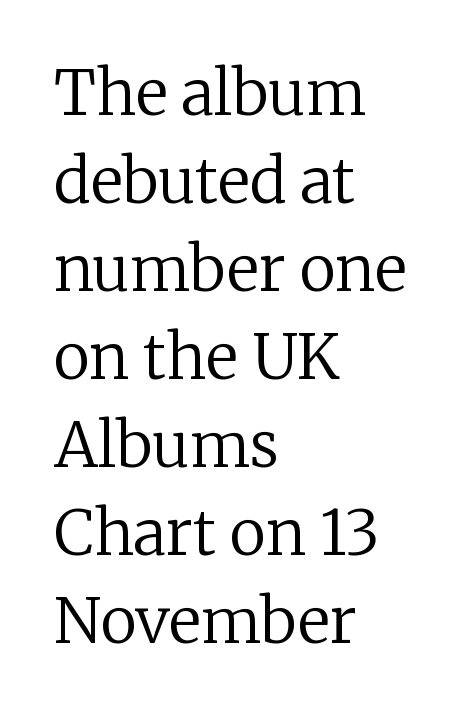
{"serif": "yes", "italic": "no", "bold": "no", "weight": "regular", "width": "normal", "stroke_contrast": "low", "x_height": "medium", "monospaced": "no", "underline": "no", "align": "left", "line_spacing": "normal", "line_spacing_ratio": 1.42, "letter_spacing": "normal", "letter_spacing_em": 0.0, "glyph_px": 62}
